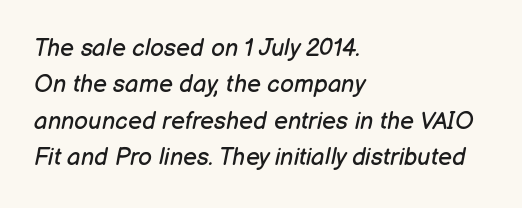
Q: Is the text bold? A: No.
Q: Is the text italic (slanted)? A: Yes, it leans right by about 12 degrees.
Q: Is the text underlined? A: No.
Q: How is the paragraph aligned? A: Left-aligned.
Q: Is the spacing between letters normal or unusually wide? A: Normal.
Q: Is the spacing between lines tight, normal or loose? A: Normal.
